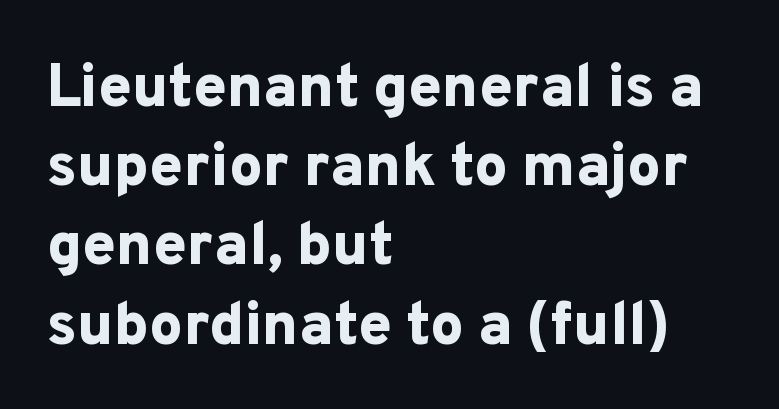
{"serif": "no", "italic": "no", "bold": "yes", "weight": "bold", "width": "normal", "stroke_contrast": "low", "x_height": "medium", "monospaced": "no", "underline": "no", "align": "left", "line_spacing": "normal", "line_spacing_ratio": 1.32, "letter_spacing": "normal", "letter_spacing_em": 0.0, "glyph_px": 60}
